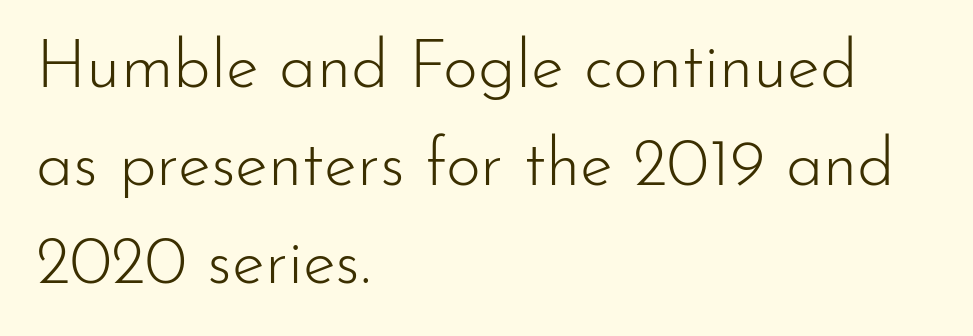
Q: Is the text bold? A: No.
Q: Is the text italic (slanted)? A: No, it is upright.
Q: Is the typeface a serif or a sans-serif typeface? A: Sans-serif.
Q: Is the text underlined? A: No.
Q: How is the paragraph aligned? A: Left-aligned.
Q: Is the spacing between letters normal or unusually wide? A: Normal.
Q: Is the spacing between lines tight, normal or loose? A: Normal.
Q: Width (condensed, normal, or wide)? A: Normal.
Q: Stroke contrast? A: Low.
Q: x-height? A: Small.
Q: Monospaced? A: No.
